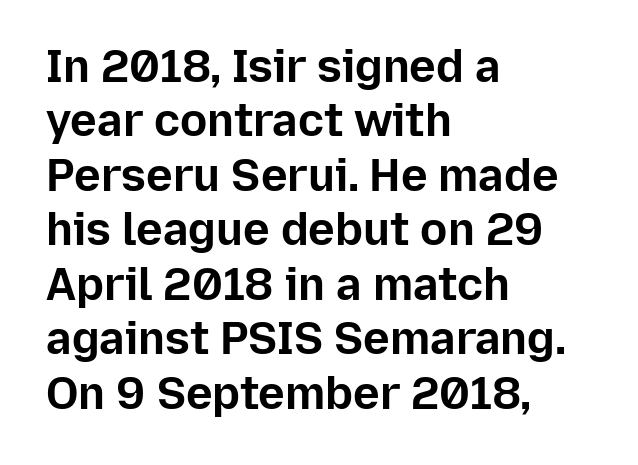
The passage is arranged the way most books set body copy — flush left. The passage shown is typed in a proportional face where columns would drift. I'd call this a sans setting — the letters go barefoot. The lettering stays uniformly vertical, giving the passage a roman look.
